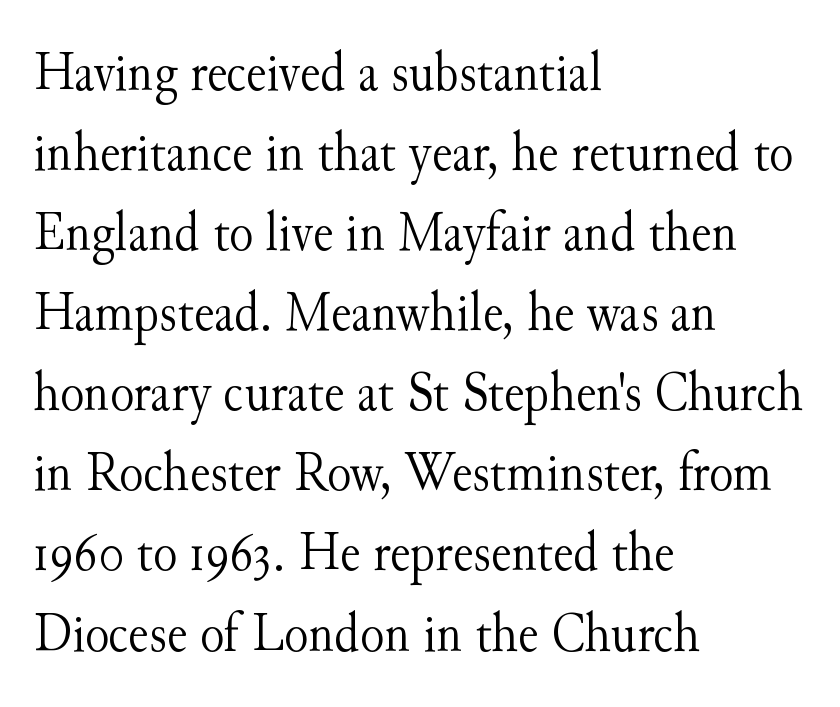
Q: Is the text bold? A: No.
Q: Is the text italic (slanted)? A: No, it is upright.
Q: Is the typeface a serif or a sans-serif typeface? A: Serif.
Q: Is the text underlined? A: No.
Q: How is the paragraph aligned? A: Left-aligned.
Q: Is the spacing between letters normal or unusually wide? A: Normal.
Q: Is the spacing between lines tight, normal or loose? A: Normal.
Q: Width (condensed, normal, or wide)? A: Normal.
Q: Stroke contrast? A: Medium.
Q: x-height? A: Small.
Q: Monospaced? A: No.
